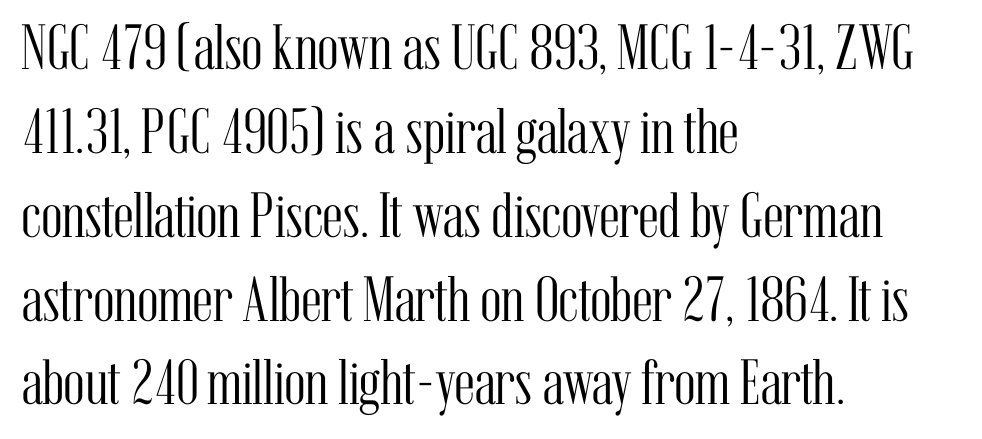
{"serif": "yes", "italic": "no", "bold": "no", "weight": "light", "width": "condensed", "stroke_contrast": "medium", "x_height": "medium", "monospaced": "no", "underline": "no", "align": "left", "line_spacing": "normal", "line_spacing_ratio": 1.31, "letter_spacing": "normal", "letter_spacing_em": 0.0, "glyph_px": 64}
